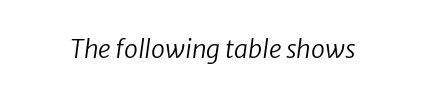
Ink coverage per letter is moderate at most. Check the space under the baseline: it is left empty. Nobody touched the tracking dial on this one.
